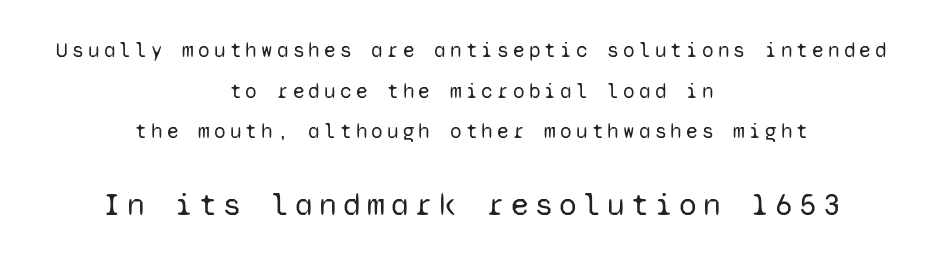
The passage shown is not bold in any degree. The passage shown is typeset with a sans-serif family. Whoever set this chose breathing room over compactness in the vertical rhythm. Style check: upright. The rendering uses typewriter-style spacing with identical character cells. Visually the block forms a symmetrical silhouette, jagged on both flanks.
